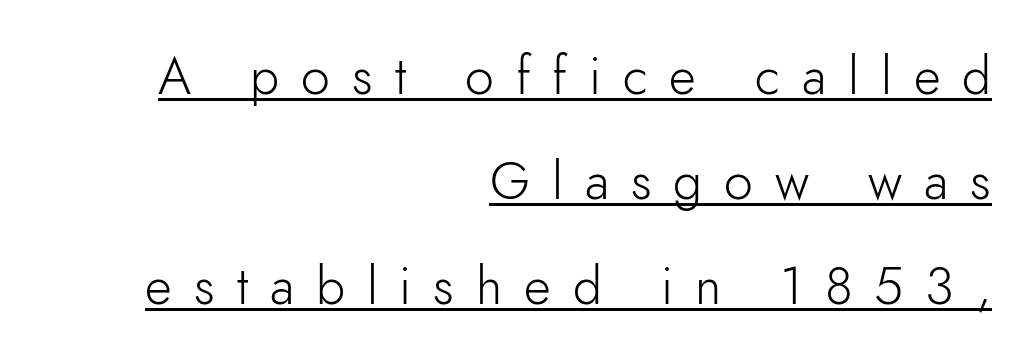
The image shows 52 px light sans-serif type, upright; set right-aligned, loose line spacing (2.02x), unusually wide letter spacing (+0.42 em), underlined; low stroke contrast and a small x-height.
